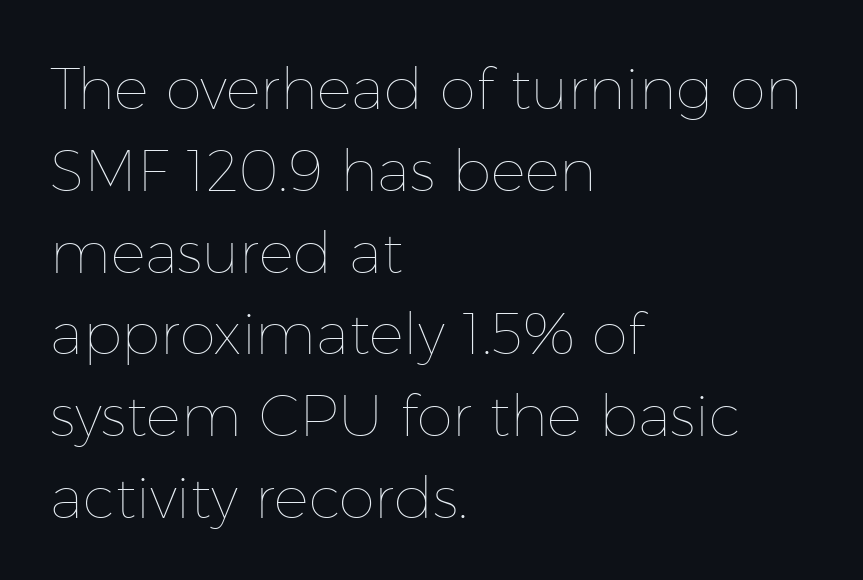
A typesetter would call this leading conventional body-copy spacing. The strokes are not fattened; the text isn't bold. The setting favours the left margin, as ordinary paragraphs usually do. These lines are rendered in a variable-pitch font. The lettering holds an erect, upright posture throughout. You could call the tracking neutral — neither tight nor loose.
